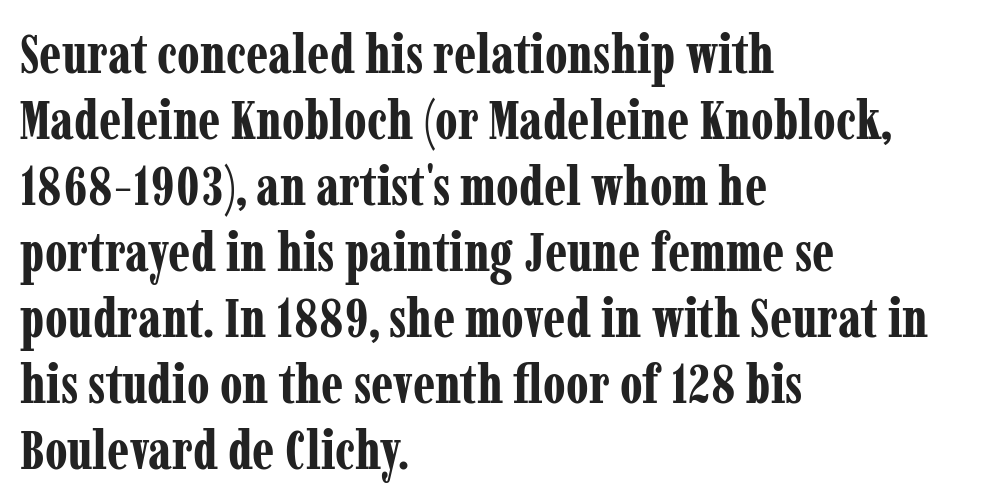
The image shows 55 px bold, condensed serif type, upright; set left-aligned, line spacing 1.2x, normal letter spacing, not underlined; low stroke contrast and a medium x-height.
